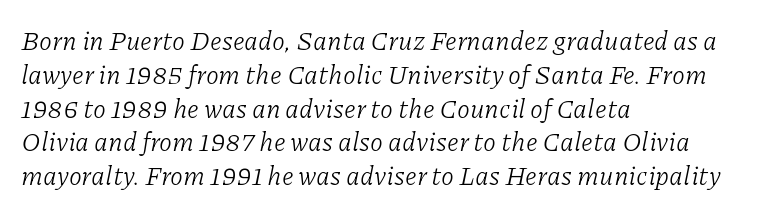
The image shows 26 px text type, italic (leaning right); set left-aligned, normal line spacing (1.3x), normal letter spacing, not underlined.
